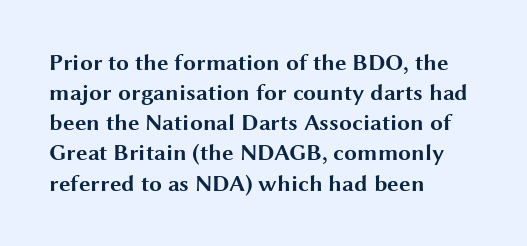
The image shows 23 px bold type, upright; set left-aligned, normal line spacing (1.31x), normal letter spacing, not underlined.
